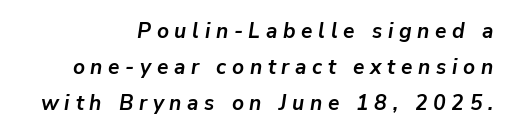
Q: Is the text bold? A: Yes.
Q: Is the text italic (slanted)? A: Yes, it leans right by about 9 degrees.
Q: Is the text underlined? A: No.
Q: How is the paragraph aligned? A: Right-aligned.
Q: Is the spacing between letters normal or unusually wide? A: Unusually wide.
